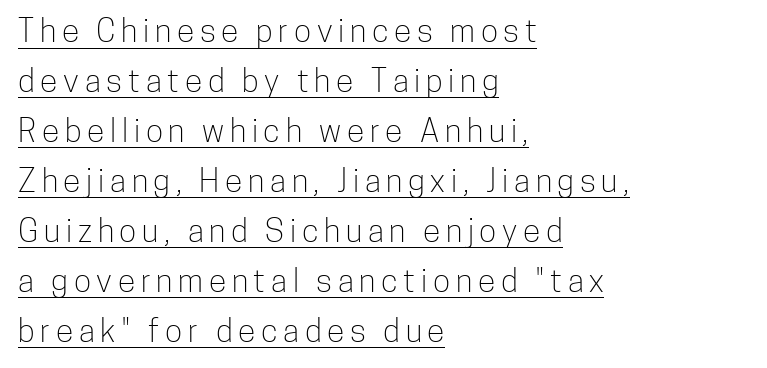
Character widths vary here, with narrow letters taking less room than wide ones. Stroke mass is kept to a normal reading level or below. It's the straight-up-and-down kind of type. This rendering employs a face without finishing strokes, i.e., a sans-serif. Casual observation: everything's shoved over to the left.
